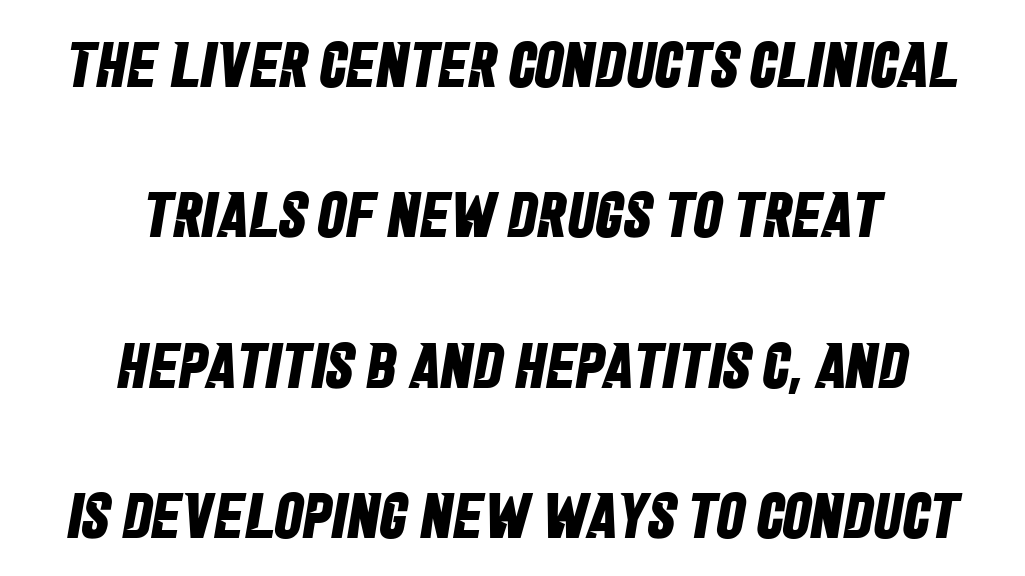
{"serif": "no", "bold": "yes", "weight": "bold", "width": "condensed", "stroke_contrast": "low", "x_height": "large", "monospaced": "no", "underline": "no", "align": "center", "line_spacing": "loose", "line_spacing_ratio": 2.35, "letter_spacing": "normal", "letter_spacing_em": 0.0, "glyph_px": 64}
